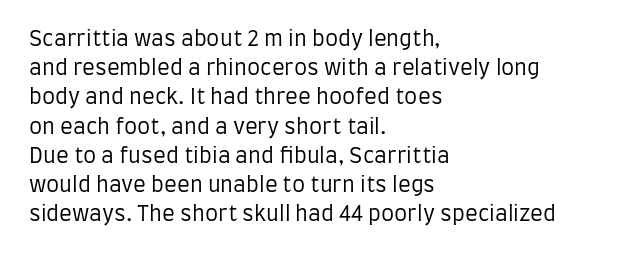
{"italic": "no", "bold": "no", "underline": "no", "align": "left", "line_spacing": "normal", "line_spacing_ratio": 1.39, "letter_spacing": "normal", "letter_spacing_em": 0.0, "glyph_px": 21}
